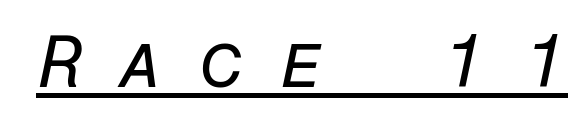
Is the type heavy? It reads as light-to-regular instead. The rendering inserts visible extra space after every character. Decoration check: the copy is underlined. Fixed-width glyphs throughout — classic coding-font behaviour.
